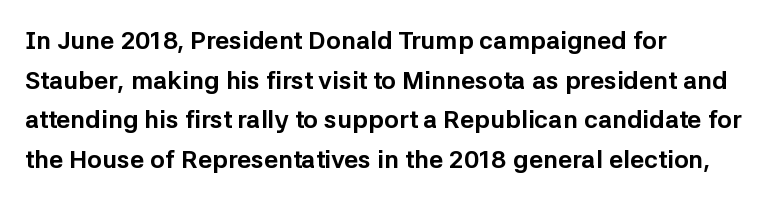
{"italic": "no", "bold": "yes", "underline": "no", "align": "left", "line_spacing": "normal", "line_spacing_ratio": 1.59, "letter_spacing": "normal", "letter_spacing_em": 0.0, "glyph_px": 25}
